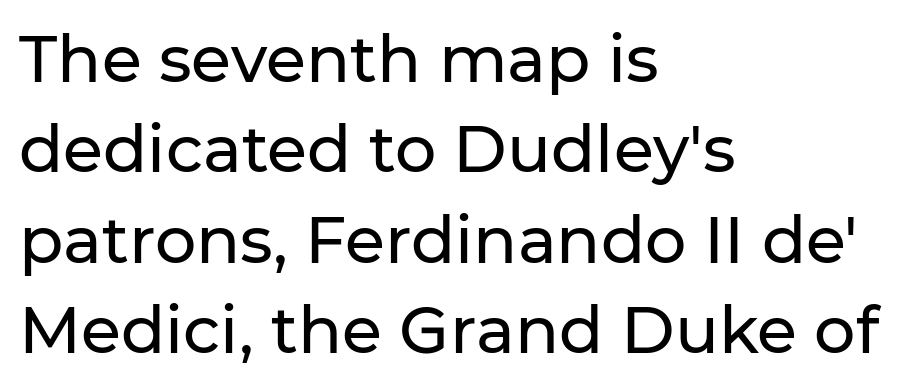
The image shows 65 px sans-serif type, upright; set left-aligned, normal line spacing (1.39x), normal letter spacing, not underlined; low stroke contrast and a medium x-height.
